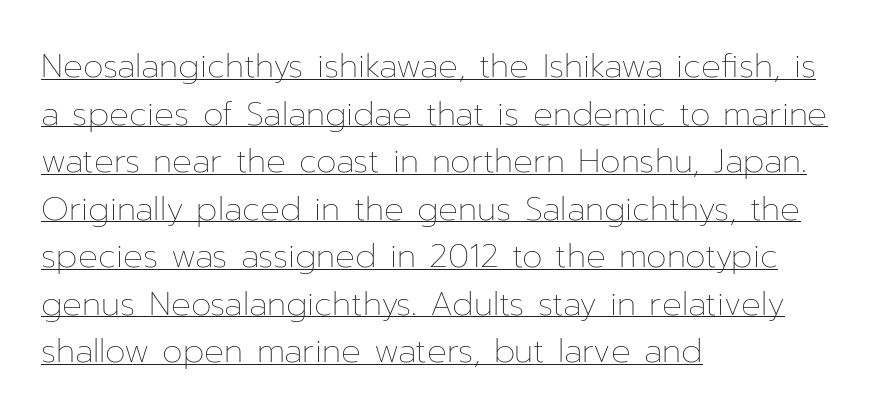
The image shows 33 px thin type, upright; set left-aligned, normal line spacing (1.44x), normal letter spacing, underlined; low stroke contrast and a medium x-height.
